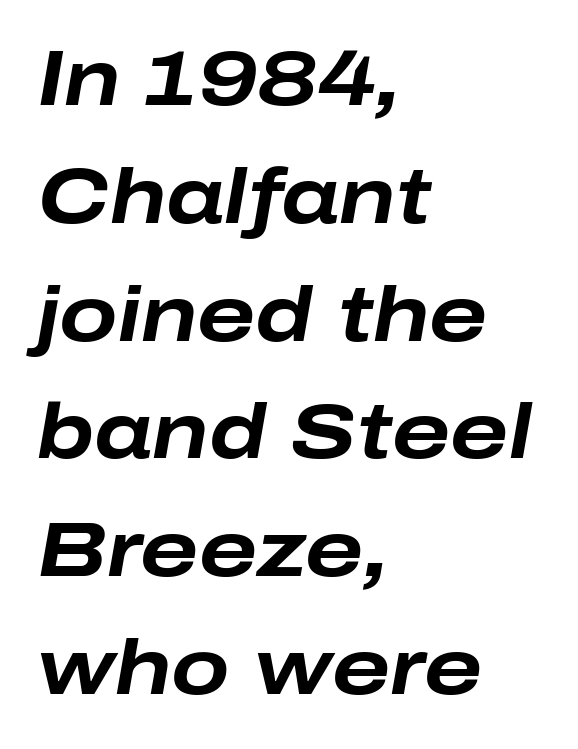
{"italic": "yes", "lean": "right", "slant_degrees": 10, "bold": "yes", "weight": "bold", "width": "wide", "stroke_contrast": "low", "x_height": "medium", "monospaced": "no", "underline": "no", "align": "left", "line_spacing": "normal", "line_spacing_ratio": 1.53, "letter_spacing": "normal", "letter_spacing_em": 0.0, "glyph_px": 77}
